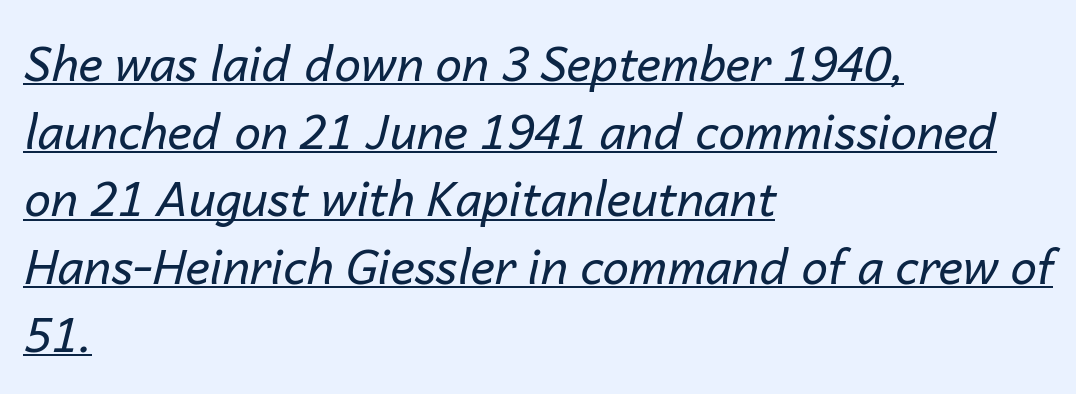
The designer left line spacing at the default. Note the varied advance widths — an 'i' is clearly narrower than an 'm'. A typesetter would mark this as italic. Check the space under the baseline: a stroke is drawn there. No chunkiness to these letters — they're not bold.
